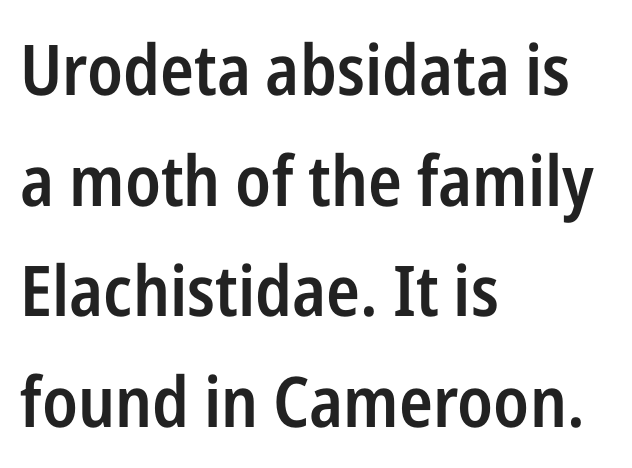
{"serif": "no", "italic": "no", "bold": "semi", "weight": "semibold", "width": "condensed", "stroke_contrast": "low", "x_height": "medium", "monospaced": "no", "underline": "no", "align": "left", "line_spacing": "normal", "line_spacing_ratio": 1.58, "letter_spacing": "normal", "letter_spacing_em": 0.0, "glyph_px": 70}
